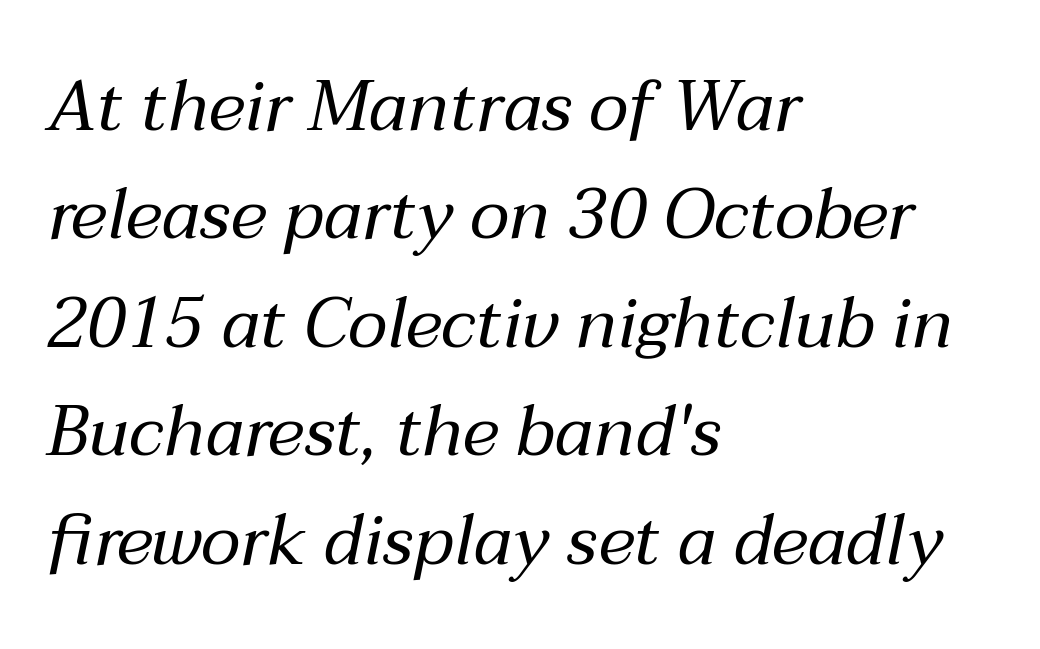
If you drew a ruler down the left edge, every line would touch it. Tracking here is standard; glyphs follow each other at the usual distance. Do the characters align in a grid? No, the font is proportional. Unmarked baselines from the first word to the last. Normally led — the rows are evenly, conventionally spaced. Ink coverage per letter is moderate at most.
